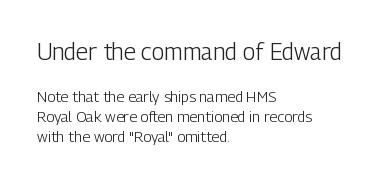
Each stroke keeps to a modest, everyday thickness or less. The line-height multiplier appears to be the usual default. Default kerning and tracking; the words read as compact shapes. The rendering anchors every line to the left-hand side. Notice how the stems are strictly vertical — no italics here. The string is rendered with underlining switched off.
